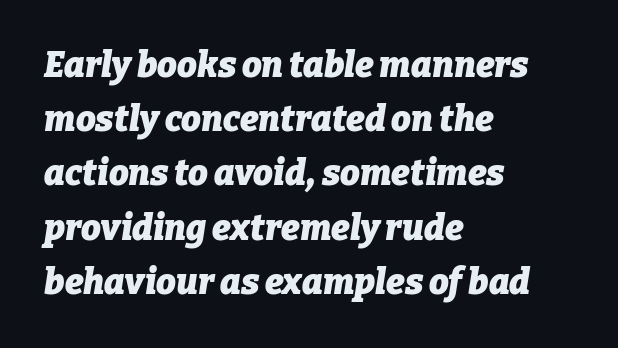
The lines in this sample share a left origin and differ only in where they stop. In terms of posture, this sample is oblique. Any mark beneath the type? The region is blank. You could not count columns in this text — the font is proportionally spaced.
